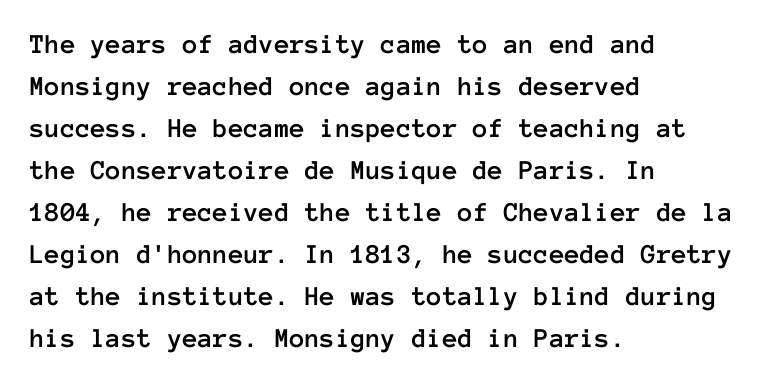
Q: Is the text italic (slanted)? A: No, it is upright.
Q: Is the text underlined? A: No.
Q: How is the paragraph aligned? A: Left-aligned.
Q: Is the spacing between letters normal or unusually wide? A: Normal.
Q: Is the spacing between lines tight, normal or loose? A: Normal.
Q: Width (condensed, normal, or wide)? A: Normal.
Q: Stroke contrast? A: Low.
Q: x-height? A: Medium.
Q: Monospaced? A: Yes.
